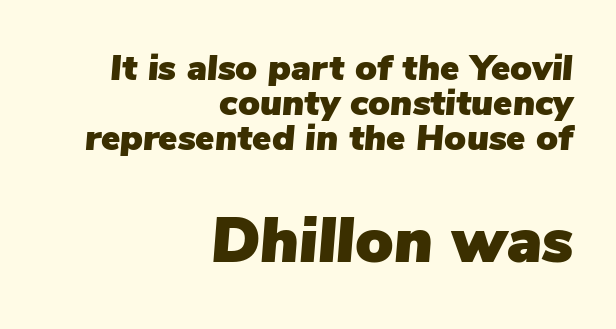
Q: Is the text italic (slanted)? A: Yes, it leans right by about 5 degrees.
Q: Is the text underlined? A: No.
Q: How is the paragraph aligned? A: Right-aligned.
Q: Is the spacing between letters normal or unusually wide? A: Normal.
Q: Is the spacing between lines tight, normal or loose? A: Tight.
Q: Which block of text is set in a larger size, the first (top) or the second (bottom)? A: The second (bottom) one.
Q: Width (condensed, normal, or wide)? A: Normal.
Q: Stroke contrast? A: Low.
Q: x-height? A: Medium.
Q: Monospaced? A: No.
